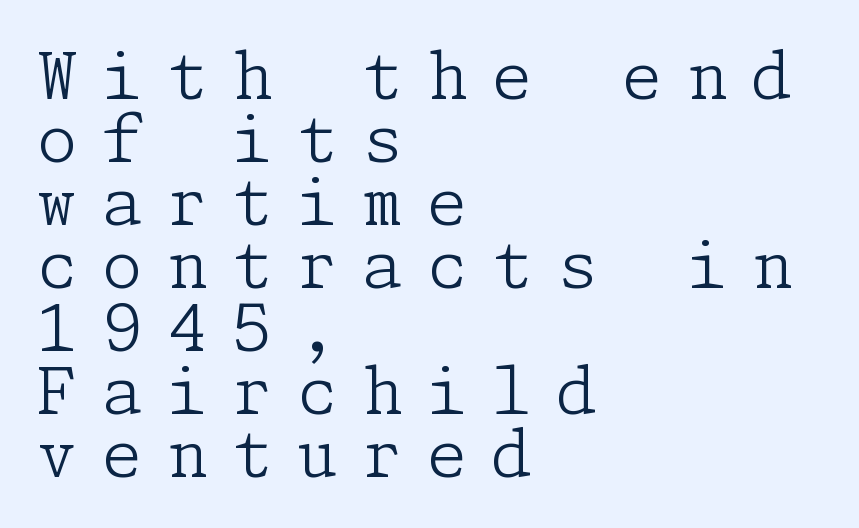
The area under the type is left untouched. The face used here is rendered with a markedly widened letterfit. When letters stand straight like this, we call the style roman or upright. Honestly, the rows look squashed on top of each other.
